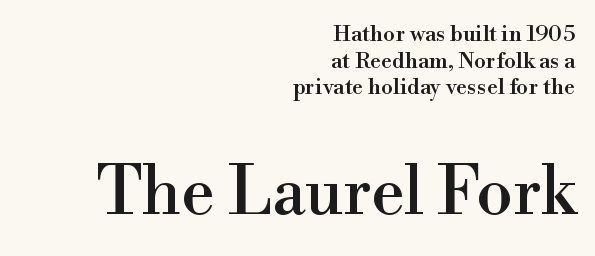
The image shows 66 px serif type, upright; set right-aligned, line spacing 1.21x, normal letter spacing, not underlined; the second (bottom) block is 3.0x larger; high stroke contrast and a small x-height.
